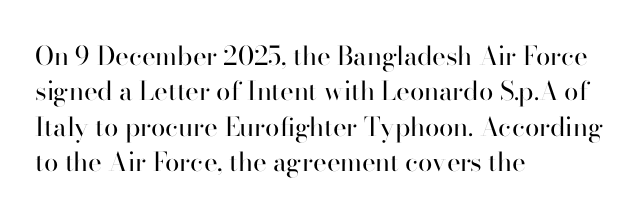
{"italic": "no", "bold": "no", "underline": "no", "align": "left", "line_spacing": "normal", "line_spacing_ratio": 1.36, "letter_spacing": "normal", "letter_spacing_em": 0.0, "glyph_px": 26}
